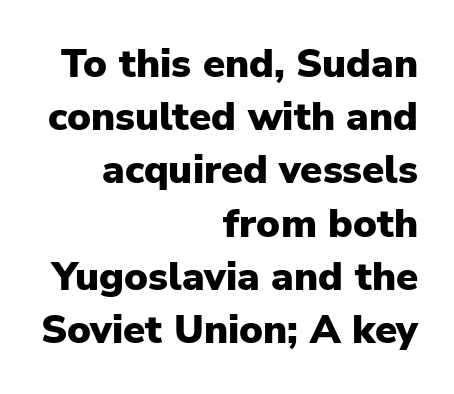
Q: Is the text bold? A: Yes.
Q: Is the text italic (slanted)? A: No, it is upright.
Q: Is the typeface a serif or a sans-serif typeface? A: Sans-serif.
Q: Is the text underlined? A: No.
Q: How is the paragraph aligned? A: Right-aligned.
Q: Is the spacing between letters normal or unusually wide? A: Normal.
Q: Is the spacing between lines tight, normal or loose? A: Normal.
Q: Width (condensed, normal, or wide)? A: Normal.
Q: Stroke contrast? A: Low.
Q: x-height? A: Medium.
Q: Monospaced? A: No.
